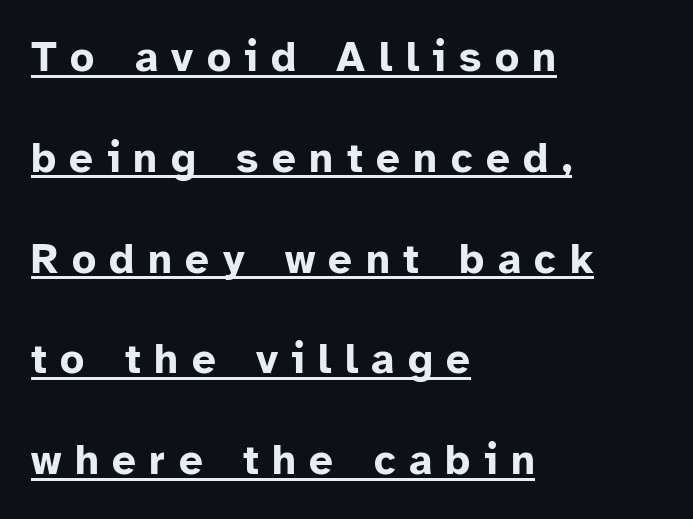
Does the lettering tilt? It doesn't — this is upright. Characters follow at a spacing far wider than the type designer built in. The face used here is a sans, in the tradition of grotesques and geometrics. Do the characters align in a grid? No, the font is proportional.
